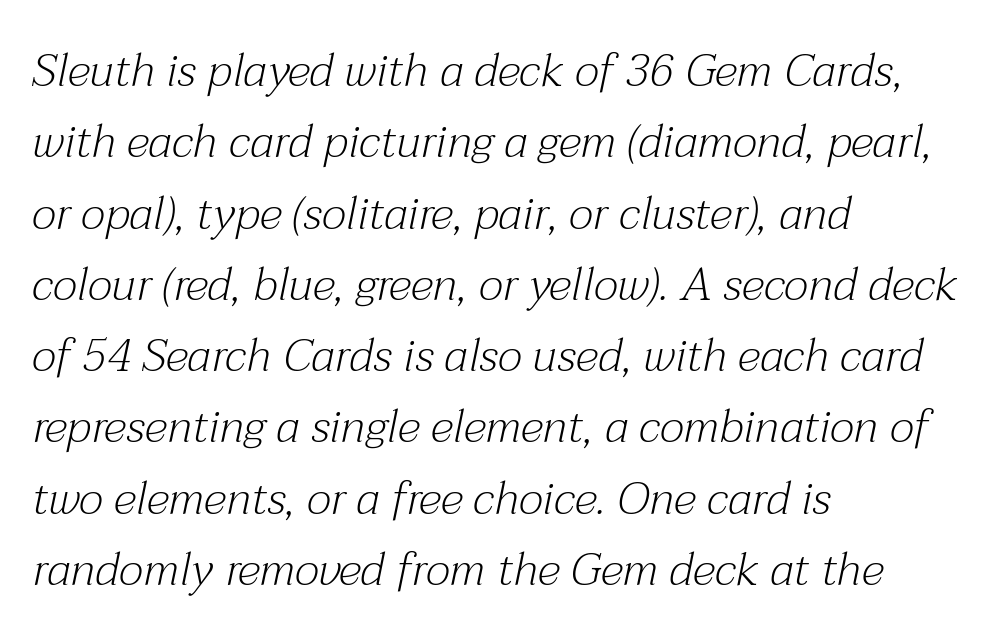
{"serif": "yes", "italic": "yes", "lean": "right", "slant_degrees": 12, "bold": "no", "weight": "light", "width": "normal", "stroke_contrast": "medium", "x_height": "medium", "monospaced": "no", "underline": "no", "align": "left", "line_spacing": "normal", "line_spacing_ratio": 1.55, "letter_spacing": "normal", "letter_spacing_em": 0.0, "glyph_px": 46}
